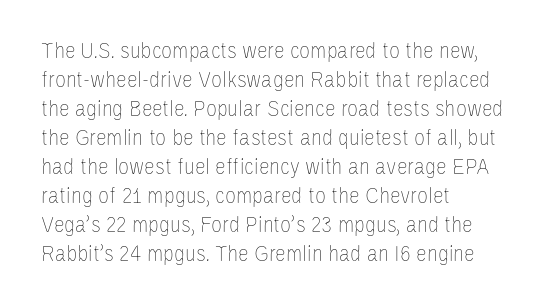
The strokes carry an ordinary text weight at most. Default kerning and tracking; the words read as compact shapes. The gap between lines stays unmarked. Does the lettering tilt? It doesn't — this is upright.
